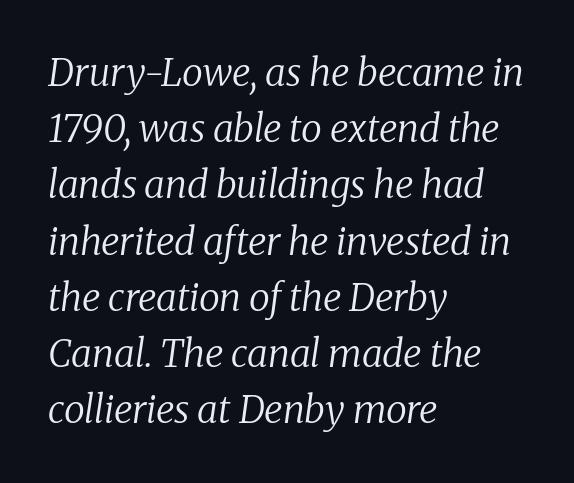
Here the designer chose a conventional face with non-uniform glyph widths. There is no visible air inserted between adjacent glyphs. In terms of posture, this sample is oblique. Vertical spacing — default. Nothing heavy about these letters — not bold at all. These lines are composed in type with serifs.
